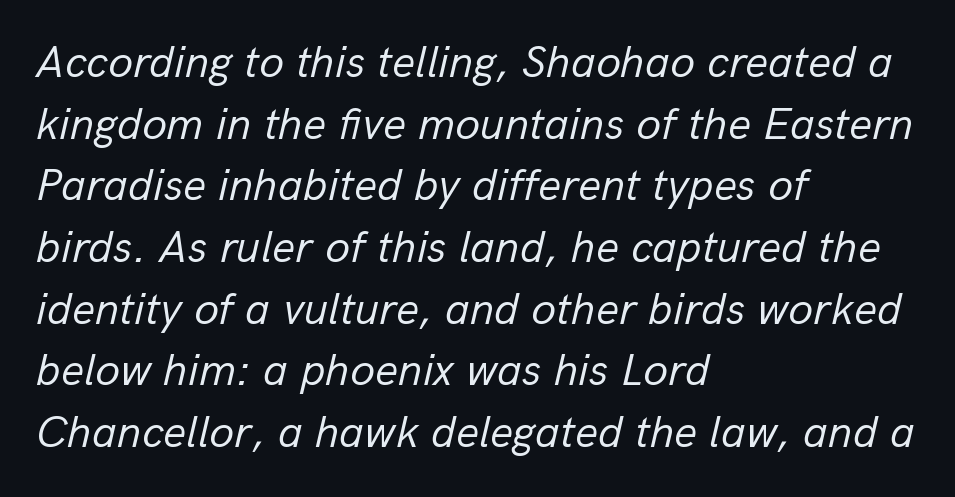
There's an unmistakable incline to the writing here. Character widths vary here, with narrow letters taking less room than wide ones. Caption: multi-line text, flush left, ragged right. Notice how descenders clear the ascenders below comfortably — that's standard leading. This sample uses plain, unmodified letter spacing.
